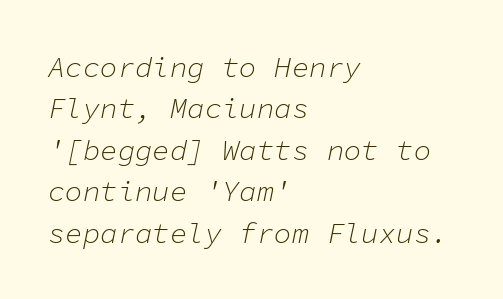
{"italic": "yes", "lean": "right", "slant_degrees": 11, "bold": "no", "weight": "light", "width": "normal", "stroke_contrast": "low", "x_height": "medium", "monospaced": "yes", "underline": "no", "align": "left", "line_spacing": "normal", "line_spacing_ratio": 1.43, "letter_spacing": "normal", "letter_spacing_em": 0.0, "glyph_px": 29}
